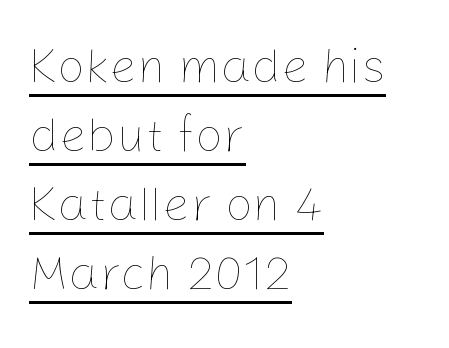
The image shows 49 px thin type, upright; set left-aligned, normal line spacing (1.41x), normal letter spacing, underlined; low stroke contrast and a medium x-height.
